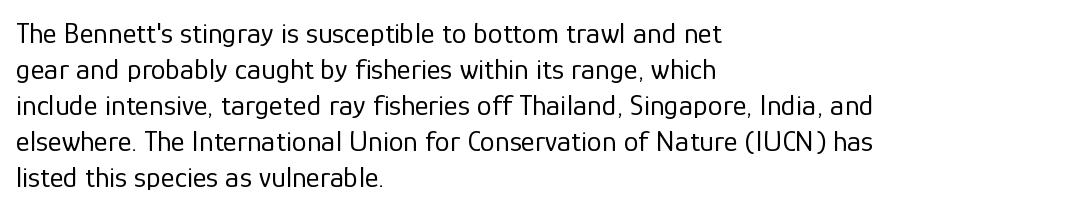
A roman cut, with each character standing at attention. Quick note: underline off. Nothing sits at the stroke ends, so this counts as sans-serif. Note the varied advance widths — an 'i' is clearly narrower than an 'm'. Heft: none added — not bold. If you drew a ruler down the left edge, every line would touch it.
